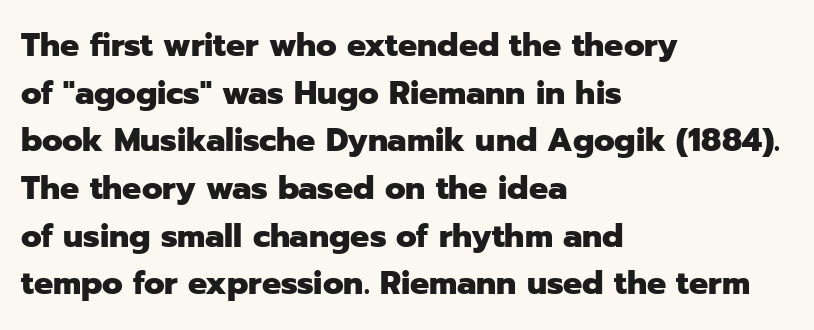
Layout note: lines flush left. Nope, no serifs anywhere on these letters. As a designer I'd log this as weight 700, bold. Only glyphs here, with clear space below each row.
